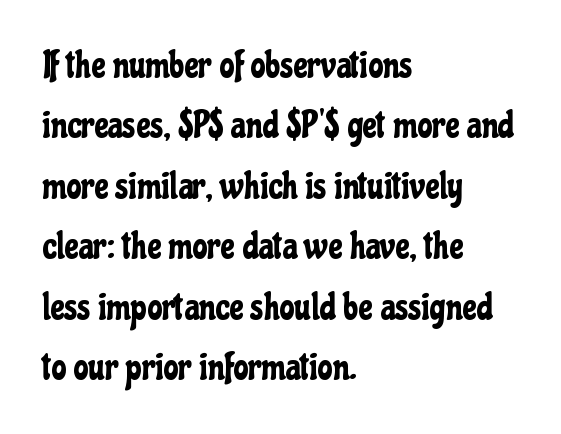
The image shows 38 px condensed sans-serif type, upright; set left-aligned, normal line spacing (1.59x), normal letter spacing, not underlined; low stroke contrast and a medium x-height.
